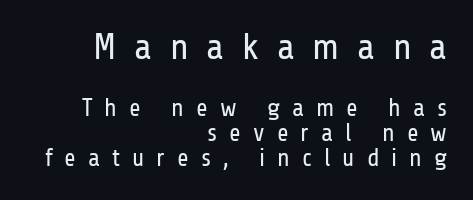
{"serif": "no", "italic": "no", "bold": "no", "weight": "regular", "width": "condensed", "stroke_contrast": "low", "x_height": "medium", "monospaced": "no", "underline": "no", "align": "right", "line_spacing": "tight", "line_spacing_ratio": 1.01, "letter_spacing": "wide", "letter_spacing_em": 0.48, "larger_block": "first", "size_ratio": 1.48, "glyph_px": 37}
